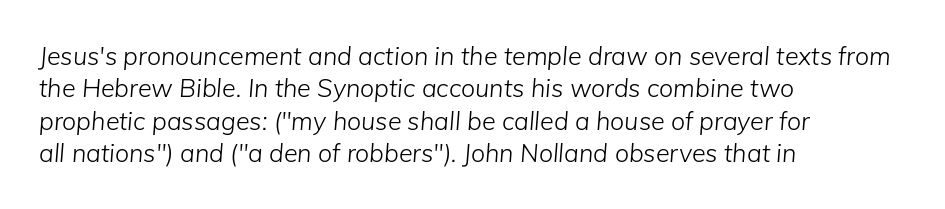
{"italic": "yes", "lean": "right", "slant_degrees": 5, "bold": "no", "underline": "no", "align": "left", "line_spacing": "normal", "line_spacing_ratio": 1.3, "letter_spacing": "normal", "letter_spacing_em": 0.0, "glyph_px": 25}
